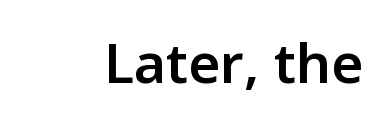
Underlining? Definitely not there. Examine the stroke ends and you'll find no serifs. Characters follow at the spacing the type designer built in. Typographic density is moderately raised because the face is semibold. Ascenders rise straight up at ninety degrees.
